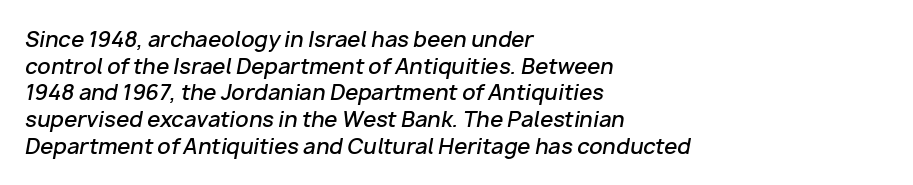
Q: Is the text bold? A: Semi-bold.
Q: Is the text italic (slanted)? A: Yes, it leans right by about 10 degrees.
Q: Is the text underlined? A: No.
Q: How is the paragraph aligned? A: Left-aligned.
Q: Is the spacing between letters normal or unusually wide? A: Normal.
Q: Is the spacing between lines tight, normal or loose? A: Normal.
